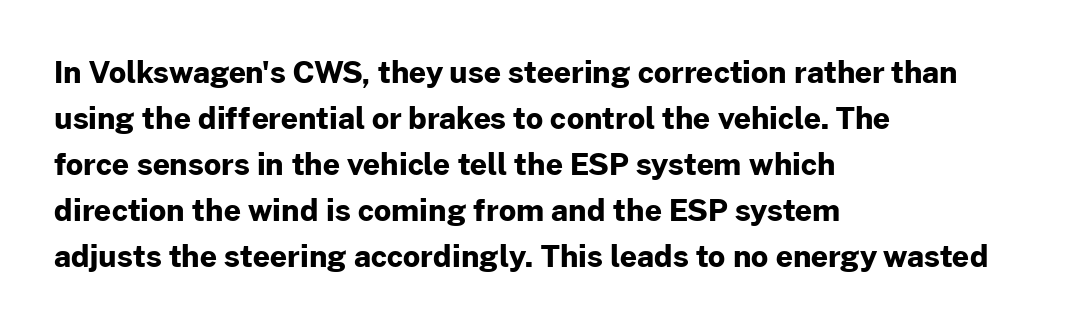
The rag falls on the right side of this text block. Italic: no, the glyphs are upright roman. This sample has the flowing, uneven cadence of proportional lettering. No feet cap the strokes, marking this as sans-serif type.
